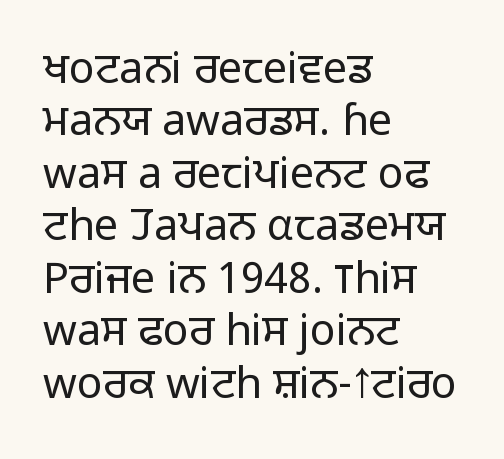
Is the type heavy? It reads as light-to-regular instead. Nothing sits at the stroke ends, so this counts as sans-serif. Default kerning and tracking; the words read as compact shapes. Every row of glyphs begins at an identical x-position on the left.
